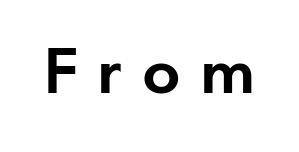
The image shows 67 px semibold sans-serif type, upright; set unusually wide letter spacing (+0.29 em), not underlined; low stroke contrast and a small x-height.
